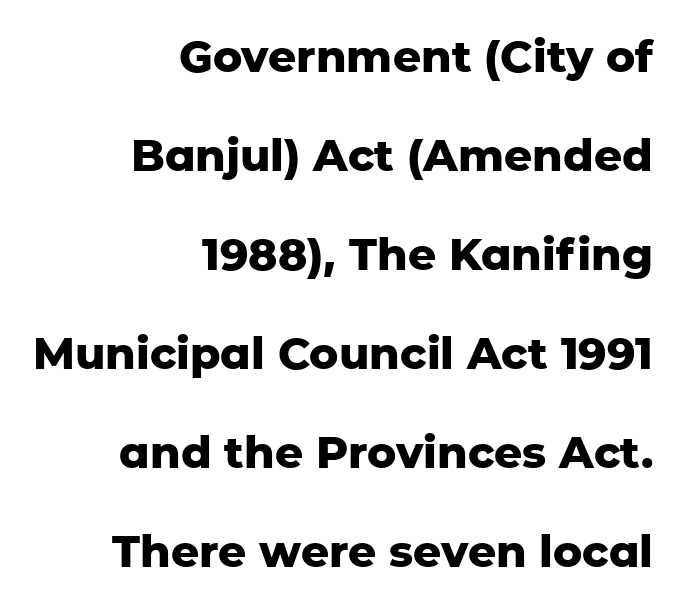
{"serif": "no", "italic": "no", "bold": "yes", "weight": "heavy", "width": "normal", "stroke_contrast": "low", "x_height": "medium", "monospaced": "no", "underline": "no", "align": "right", "line_spacing": "loose", "line_spacing_ratio": 2.25, "letter_spacing": "normal", "letter_spacing_em": 0.0, "glyph_px": 44}
